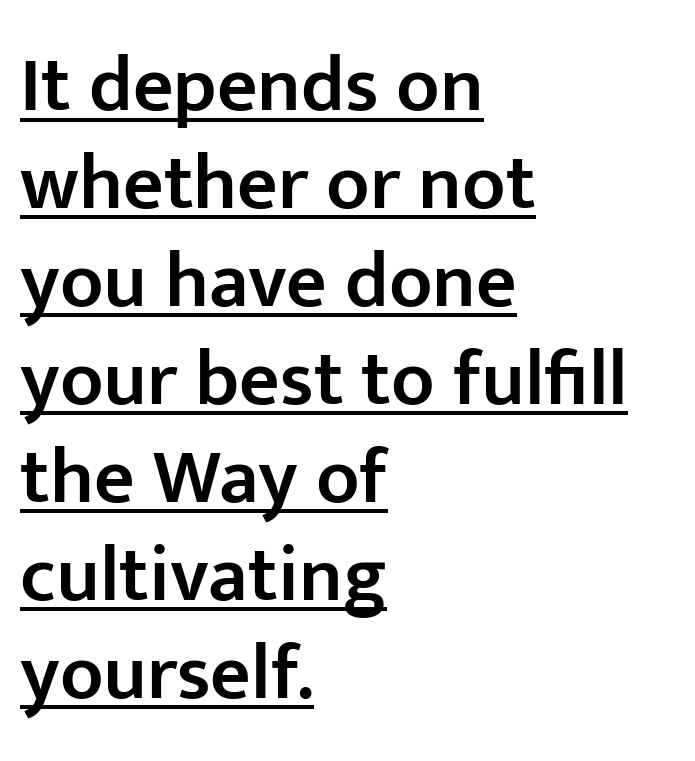
{"serif": "no", "italic": "no", "bold": "semi", "weight": "semibold", "width": "normal", "stroke_contrast": "low", "x_height": "medium", "monospaced": "no", "underline": "yes", "align": "left", "line_spacing_ratio": 1.24, "letter_spacing": "normal", "letter_spacing_em": 0.0, "glyph_px": 79}
